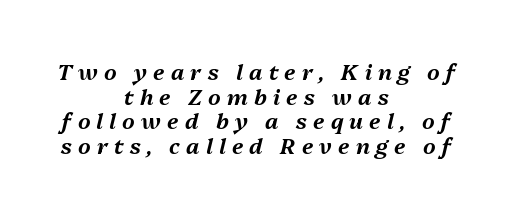
{"italic": "yes", "lean": "right", "slant_degrees": 13, "underline": "no", "align": "center", "line_spacing": "tight", "line_spacing_ratio": 1.12, "letter_spacing": "wide", "letter_spacing_em": 0.28, "glyph_px": 22}
